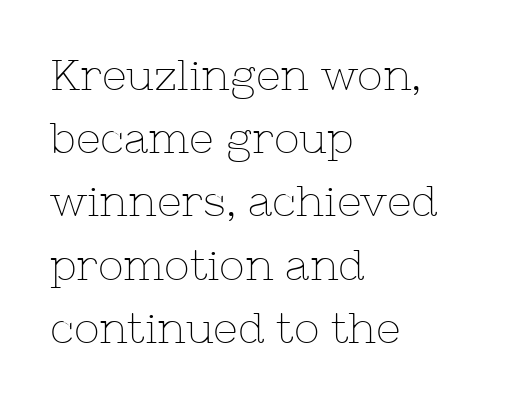
The image shows 43 px thin serif type, upright; set left-aligned, normal line spacing (1.47x), normal letter spacing, not underlined; low stroke contrast and a medium x-height.
